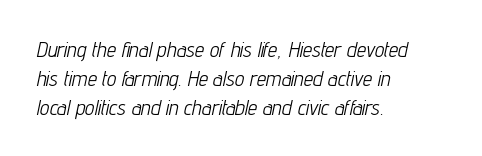
Q: Is the text bold? A: No.
Q: Is the text italic (slanted)? A: Yes, it leans right by about 12 degrees.
Q: Is the text underlined? A: No.
Q: How is the paragraph aligned? A: Left-aligned.
Q: Is the spacing between letters normal or unusually wide? A: Normal.
Q: Is the spacing between lines tight, normal or loose? A: Normal.
